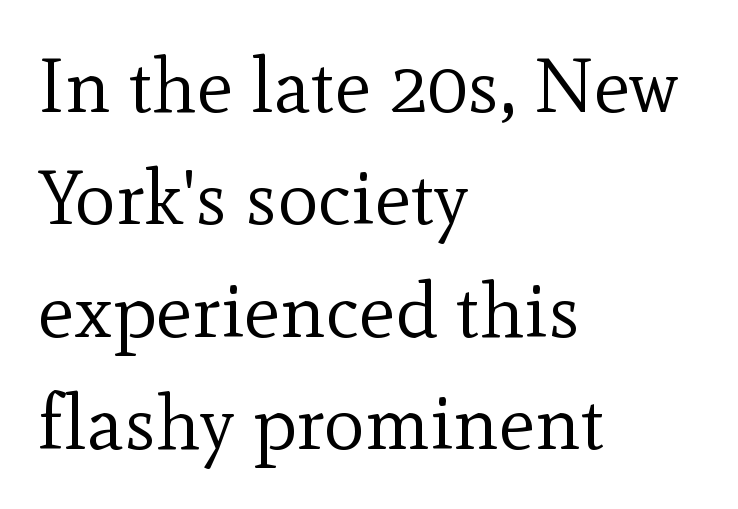
Q: Is the text bold? A: No.
Q: Is the text italic (slanted)? A: No, it is upright.
Q: Is the typeface a serif or a sans-serif typeface? A: Serif.
Q: Is the text underlined? A: No.
Q: How is the paragraph aligned? A: Left-aligned.
Q: Is the spacing between letters normal or unusually wide? A: Normal.
Q: Is the spacing between lines tight, normal or loose? A: Normal.
Q: Width (condensed, normal, or wide)? A: Normal.
Q: x-height? A: Small.
Q: Monospaced? A: No.
